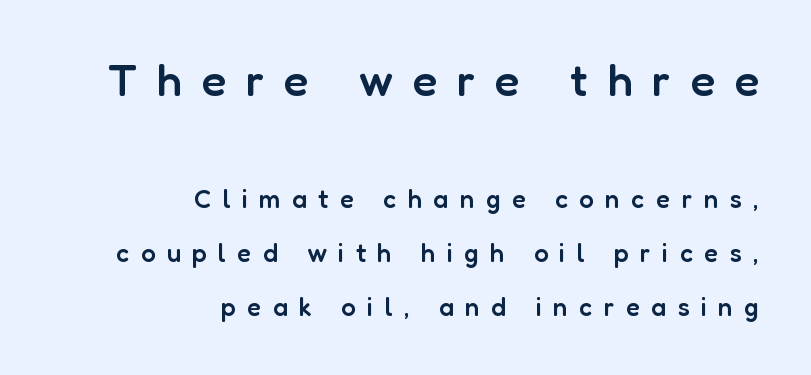
The type family on display is of the sans-serif kind. Horizontally, the lines are justified to the trailing edge only. The string is rendered with underlining switched off. The font's upright variant was chosen for this text.
